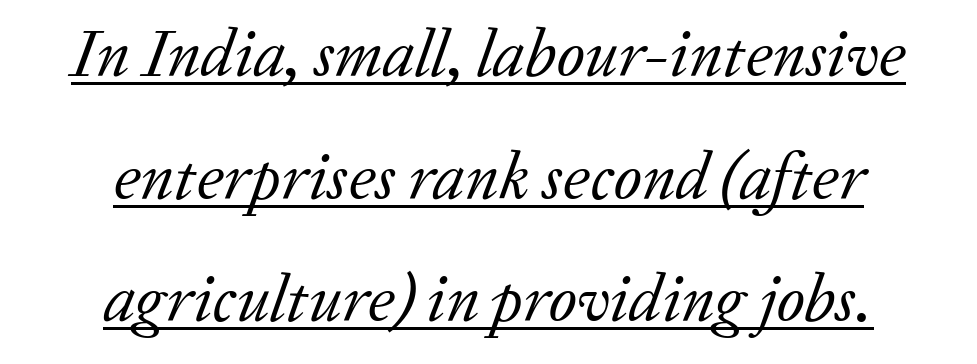
Q: Is the text bold? A: No.
Q: Is the text italic (slanted)? A: Yes, it leans right by about 20 degrees.
Q: Is the typeface a serif or a sans-serif typeface? A: Serif.
Q: Is the text underlined? A: Yes.
Q: How is the paragraph aligned? A: Centered.
Q: Is the spacing between letters normal or unusually wide? A: Normal.
Q: Width (condensed, normal, or wide)? A: Normal.
Q: Stroke contrast? A: Low.
Q: x-height? A: Medium.
Q: Monospaced? A: No.
